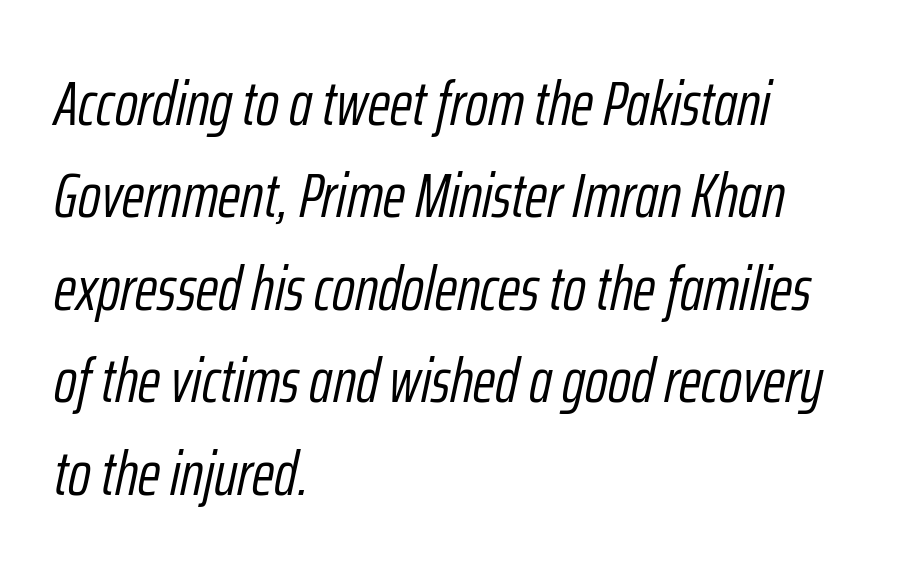
Q: Is the text bold? A: No.
Q: Is the text italic (slanted)? A: Yes, it leans right by about 12 degrees.
Q: Is the text underlined? A: No.
Q: How is the paragraph aligned? A: Left-aligned.
Q: Is the spacing between letters normal or unusually wide? A: Normal.
Q: Is the spacing between lines tight, normal or loose? A: Normal.
Q: Width (condensed, normal, or wide)? A: Condensed.
Q: Stroke contrast? A: Low.
Q: x-height? A: Medium.
Q: Monospaced? A: No.
